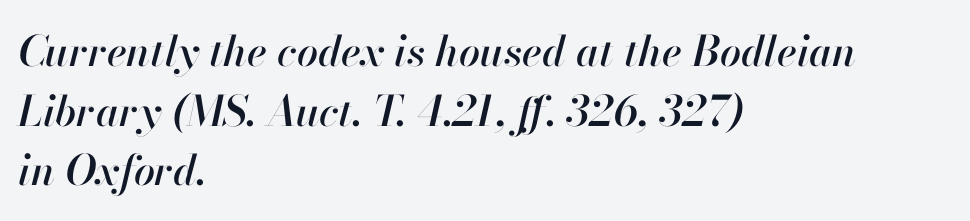
The face used here is proportionally spaced, like ordinary book or web type. Observe the lean: these are italic letterforms. Lines of text with bare space underneath. Which margin do the lines hug? The left one — the right edge is uneven.
